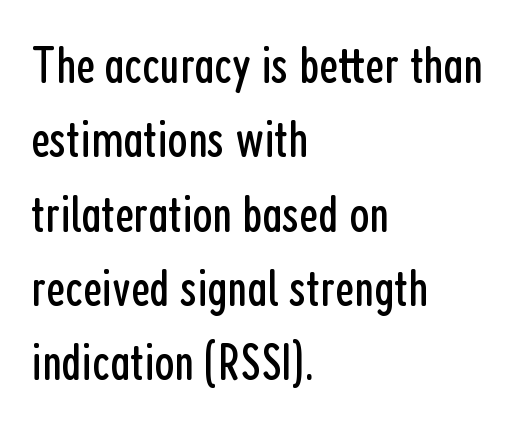
What kind of face is this? One without serifs — a sans. Leading matches the norm, producing a regular column. The face looks like a standard text weight, possibly lighter. Every stem runs plumb, perpendicular to the baseline. The specimen omits any rule beneath the text block's lines. The rendering uses natural spacing where letterforms have individual widths.
